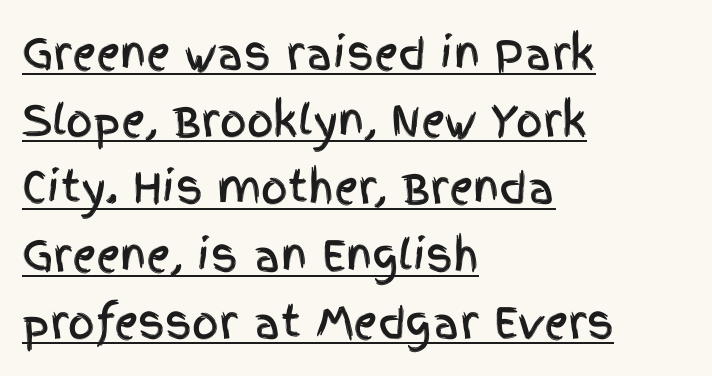
{"serif": "no", "italic": "no", "width": "condensed", "x_height": "large", "monospaced": "no", "underline": "yes", "align": "left", "line_spacing": "normal", "line_spacing_ratio": 1.6, "letter_spacing": "normal", "letter_spacing_em": 0.0, "glyph_px": 42}
